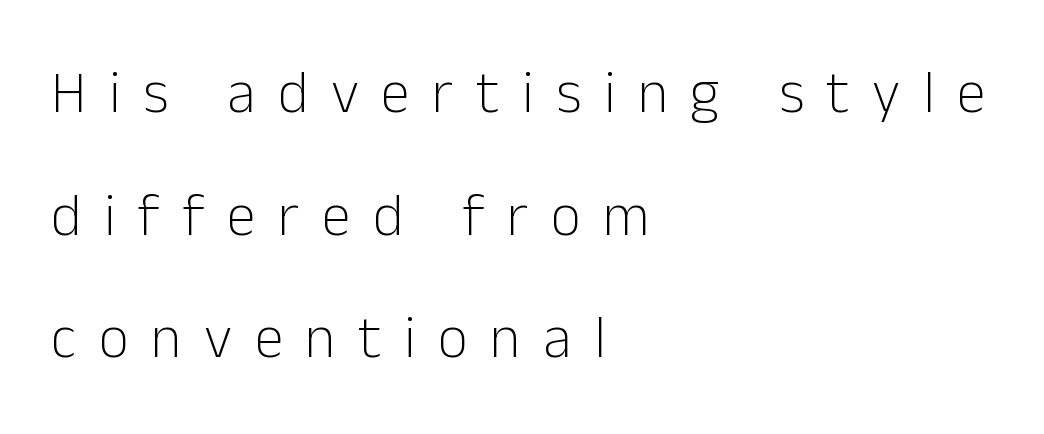
These lines are set flush left with a ragged right edge. Italic? Not at all — the glyphs are vertical. Observe the wide spacing: letters keep a clear distance from each other. Successive baselines arrive slowly, with a big drop between each.
